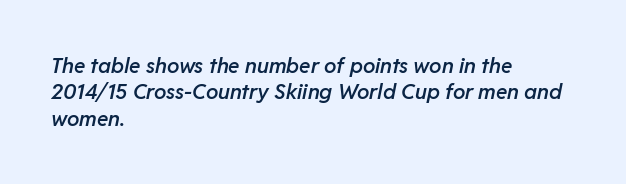
The image shows 21 px text type, italic (leaning right); set left-aligned, normal line spacing (1.26x), normal letter spacing, not underlined.
